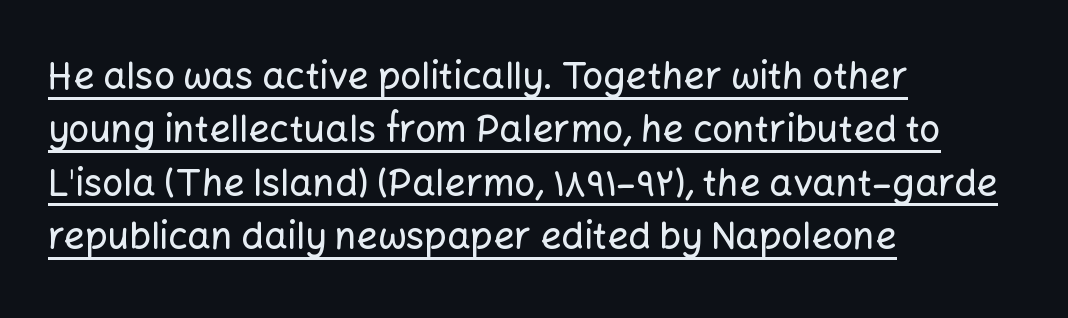
Q: Is the text italic (slanted)? A: No, it is upright.
Q: Is the typeface a serif or a sans-serif typeface? A: Sans-serif.
Q: Is the text underlined? A: Yes.
Q: How is the paragraph aligned? A: Left-aligned.
Q: Is the spacing between letters normal or unusually wide? A: Normal.
Q: Is the spacing between lines tight, normal or loose? A: Normal.
Q: Width (condensed, normal, or wide)? A: Normal.
Q: Stroke contrast? A: Low.
Q: x-height? A: Medium.
Q: Monospaced? A: No.
